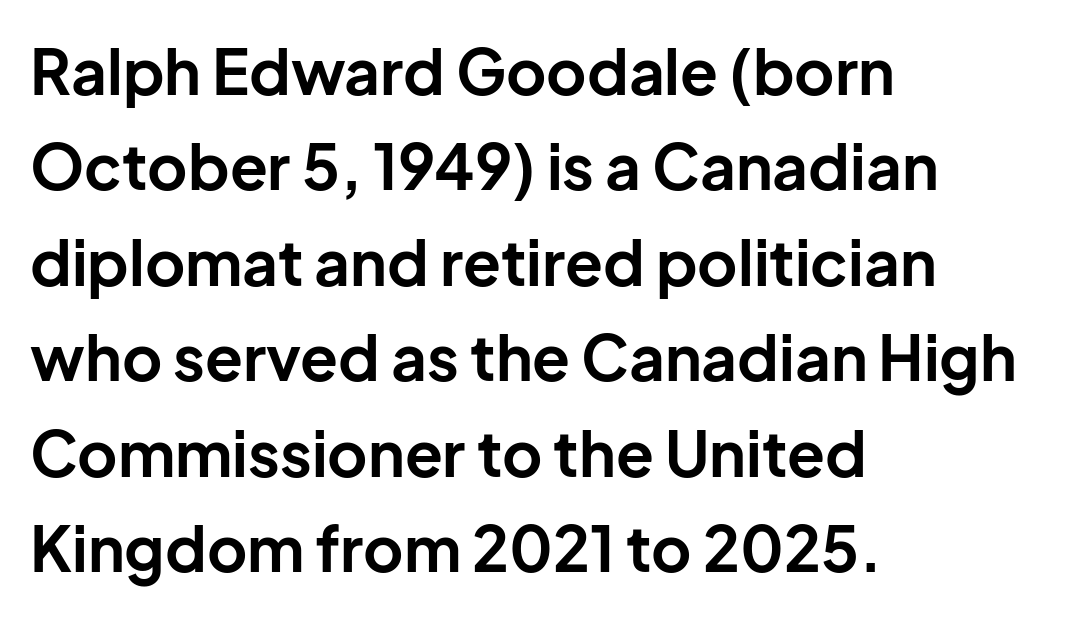
The image shows 62 px bold sans-serif type, upright; set left-aligned, normal line spacing (1.54x), normal letter spacing, not underlined; low stroke contrast and a medium x-height.
